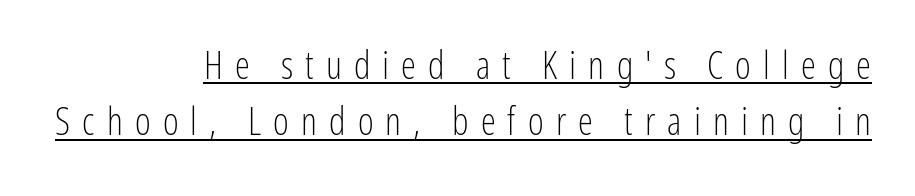
{"serif": "no", "italic": "no", "bold": "no", "weight": "light", "width": "condensed", "stroke_contrast": "low", "x_height": "medium", "monospaced": "no", "underline": "yes", "align": "right", "line_spacing": "normal", "line_spacing_ratio": 1.48, "letter_spacing": "wide", "letter_spacing_em": 0.32, "glyph_px": 38}
